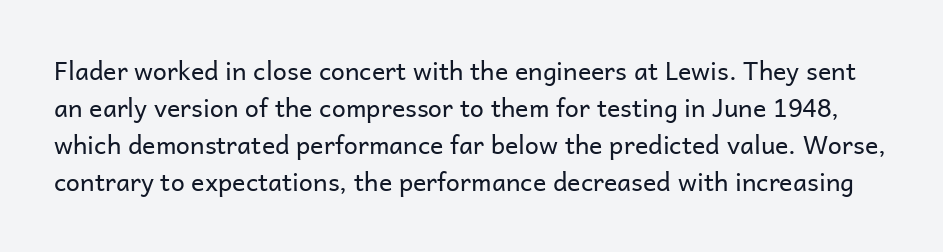
The image shows 25 px text type, upright; set normal line spacing (1.48x), normal letter spacing, not underlined.
